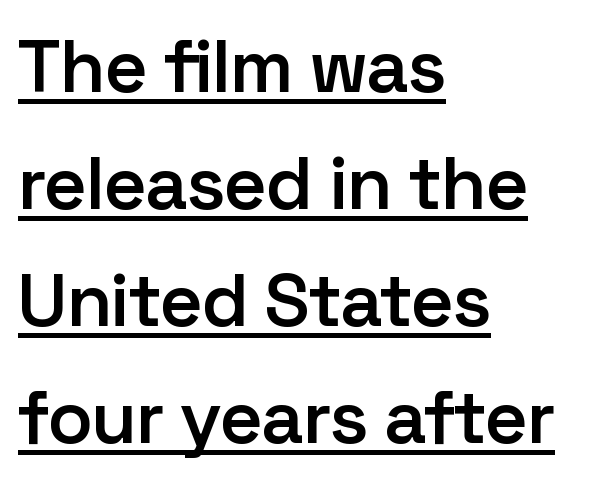
Q: Is the text bold? A: Semi-bold.
Q: Is the text italic (slanted)? A: No, it is upright.
Q: Is the typeface a serif or a sans-serif typeface? A: Sans-serif.
Q: Is the text underlined? A: Yes.
Q: How is the paragraph aligned? A: Left-aligned.
Q: Is the spacing between letters normal or unusually wide? A: Normal.
Q: Is the spacing between lines tight, normal or loose? A: Normal.
Q: Width (condensed, normal, or wide)? A: Normal.
Q: Stroke contrast? A: Low.
Q: x-height? A: Medium.
Q: Monospaced? A: No.
